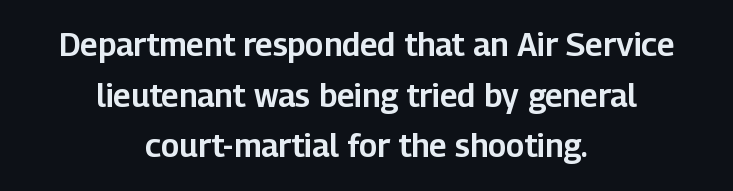
{"serif": "no", "italic": "no", "width": "normal", "stroke_contrast": "low", "x_height": "medium", "monospaced": "no", "underline": "no", "align": "center", "line_spacing": "normal", "line_spacing_ratio": 1.58, "letter_spacing": "normal", "letter_spacing_em": 0.0, "glyph_px": 32}
